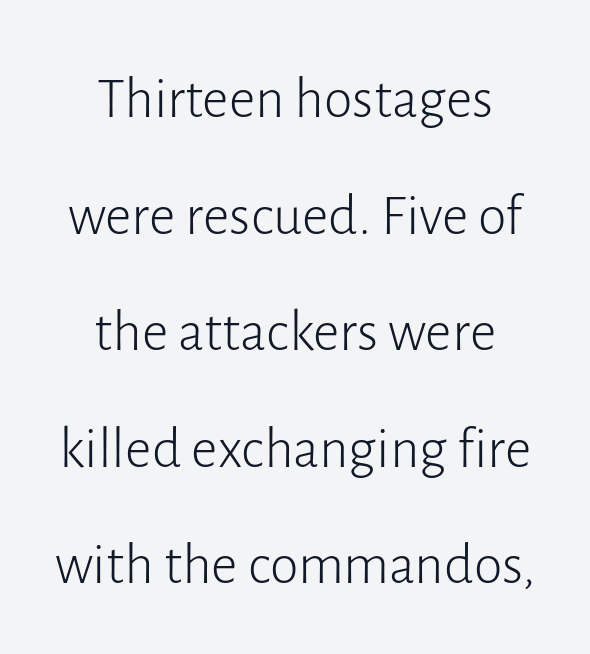
The image shows 58 px light sans-serif type, upright; set centered, loose line spacing (2.01x), normal letter spacing, not underlined; low stroke contrast and a medium x-height.
